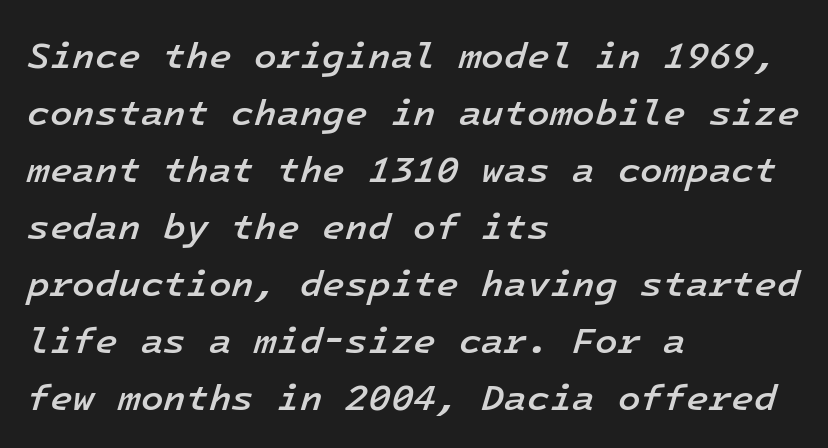
This sample uses an oblique cut, with every glyph tilted off the vertical. Weight check: semibold — heavier than regular, not quite bold. The letterforms sit shoulder to shoulder at normal distance. Here the designer chose a console-style face with uniform glyph widths. Clear beneath every line of the passage. Teacher's note: observe the even left margin — that is flush-left alignment.
